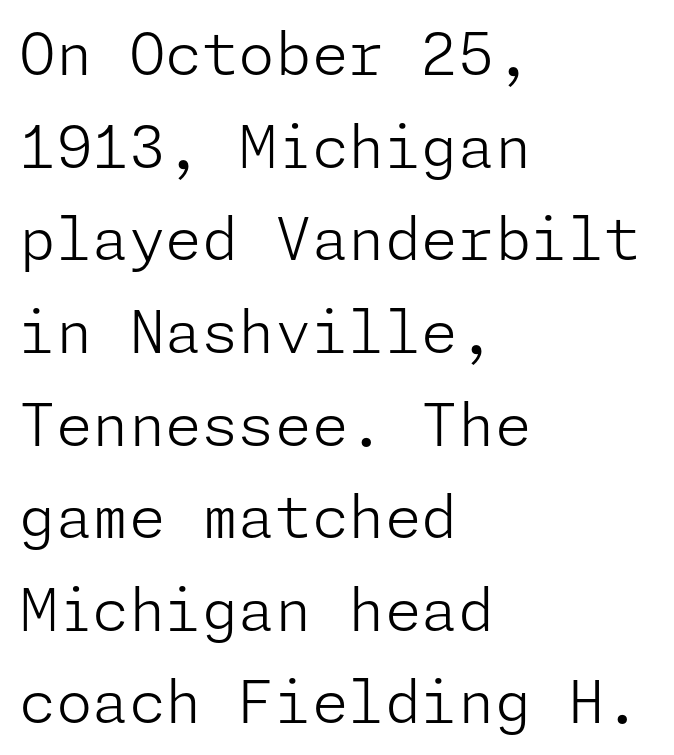
Underlining? Definitely not there. The cut favours lightness, reaching ordinary text weight at its darkest. The line-height multiplier appears to be the usual default. Does extra space separate the letters? No, they use regular spacing. Quick note: not italic, upright.
